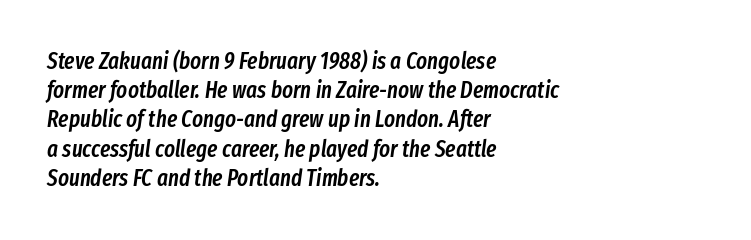
The image shows 23 px text type, italic (leaning right); set left-aligned, normal line spacing (1.27x), normal letter spacing, not underlined.
